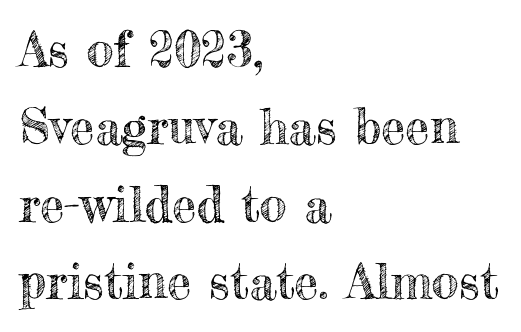
The gaps between neighbouring characters are ordinary and unremarkable. Normally led — the rows are evenly, conventionally spaced. Underline: absent. Proportional: the letters do not fall into vertical columns.
